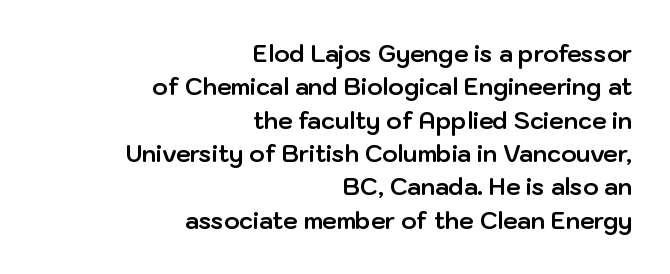
Q: Is the text bold? A: Yes.
Q: Is the text italic (slanted)? A: No, it is upright.
Q: Is the text underlined? A: No.
Q: How is the paragraph aligned? A: Right-aligned.
Q: Is the spacing between letters normal or unusually wide? A: Normal.
Q: Is the spacing between lines tight, normal or loose? A: Normal.
